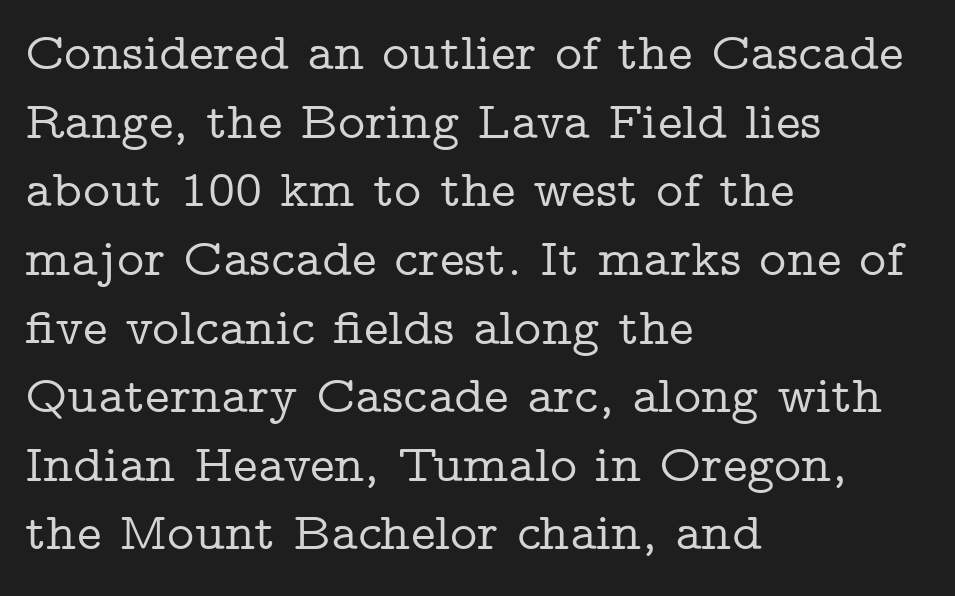
{"serif": "yes", "italic": "no", "width": "wide", "stroke_contrast": "low", "x_height": "medium", "monospaced": "no", "underline": "no", "align": "left", "line_spacing": "normal", "line_spacing_ratio": 1.32, "letter_spacing": "normal", "letter_spacing_em": 0.0, "glyph_px": 52}
